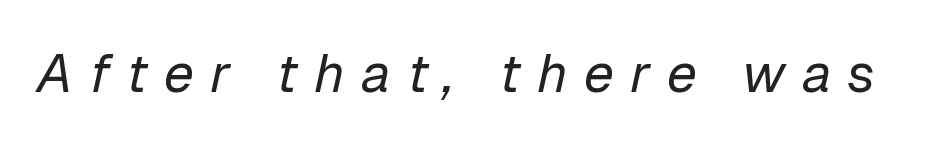
{"italic": "yes", "lean": "right", "slant_degrees": 12, "bold": "no", "weight": "regular", "width": "normal", "stroke_contrast": "low", "x_height": "medium", "monospaced": "no", "underline": "no", "letter_spacing": "wide", "letter_spacing_em": 0.3, "glyph_px": 54}
